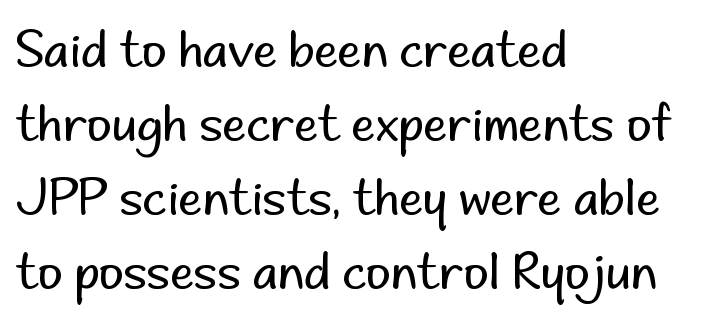
The line-height multiplier appears to be the usual default. The strokes carry an ordinary text weight at most. Unlike italic type, these characters show no tilt at all. Observe the ordinary spacing: letters are neighbours, not strangers. Each letter's strokes conclude bluntly, with no projecting serifs.
